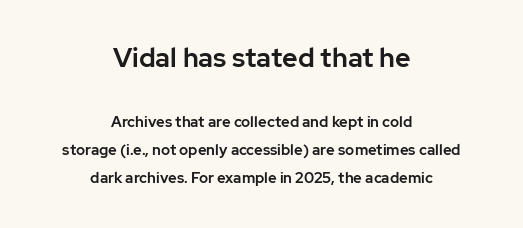
The space directly below the letters is spotless. How are the letters spaced? Ordinarily, with no added tracking. The text block is weighted toward neither margin, spreading evenly from the middle. The composition opens big and finishes small. Quick note: not italic, upright.
